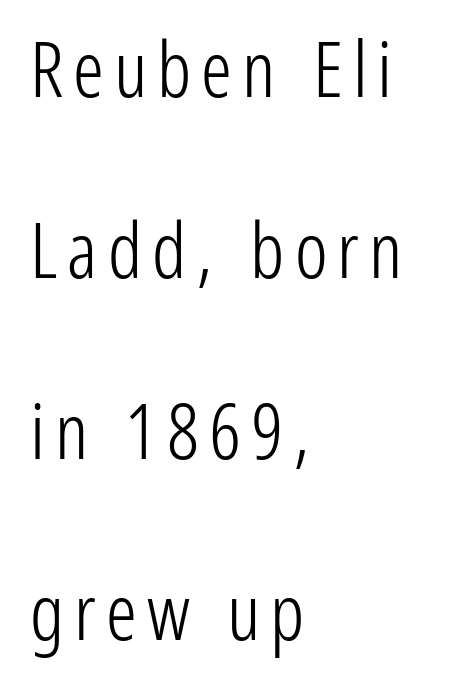
{"serif": "no", "italic": "no", "bold": "no", "weight": "light", "width": "condensed", "stroke_contrast": "low", "x_height": "medium", "monospaced": "no", "underline": "no", "align": "left", "line_spacing": "loose", "line_spacing_ratio": 2.35, "glyph_px": 77}
